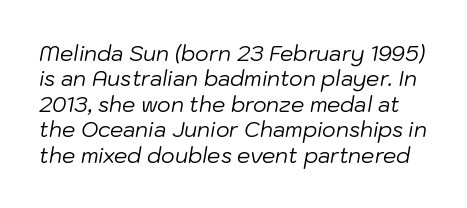
The image shows 21 px text type, italic (leaning right); set line spacing 1.21x, normal letter spacing, not underlined.
